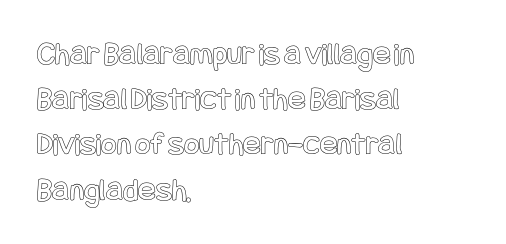
{"italic": "no", "width": "condensed", "x_height": "large", "underline": "no", "align": "left", "line_spacing": "normal", "line_spacing_ratio": 1.37, "letter_spacing": "normal", "letter_spacing_em": 0.0, "glyph_px": 33}
